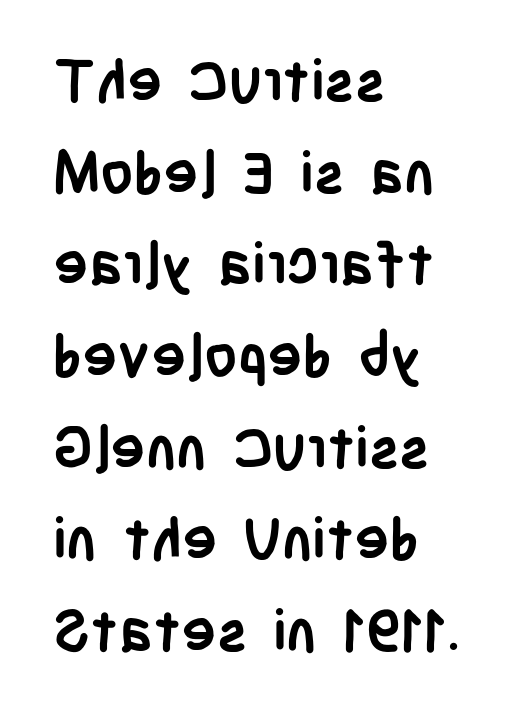
{"serif": "no", "italic": "no", "bold": "yes", "weight": "semibold", "width": "condensed", "stroke_contrast": "low", "x_height": "large", "monospaced": "no", "underline": "no", "align": "left", "line_spacing": "normal", "line_spacing_ratio": 1.58, "letter_spacing": "normal", "letter_spacing_em": 0.0, "glyph_px": 58}
